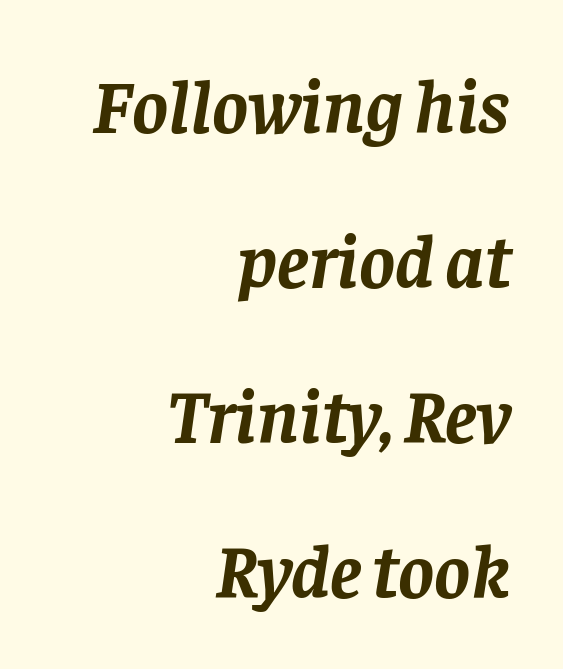
The image shows 76 px semibold serif type, italic (leaning right); set right-aligned, loose line spacing (2.04x), normal letter spacing, not underlined; low stroke contrast and a large x-height.
